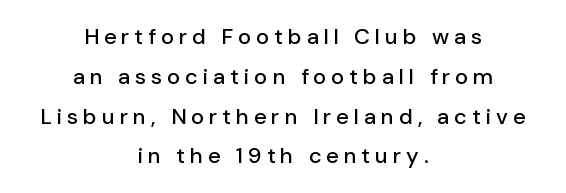
{"italic": "no", "underline": "no", "align": "center", "line_spacing_ratio": 1.81, "letter_spacing": "wide", "letter_spacing_em": 0.22, "glyph_px": 22}
